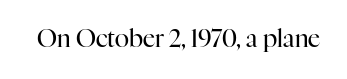
Only glyphs here, with clear space below each row. Notice how the stems are strictly vertical — no italics here. Between one letter and the next there's only the usual sliver of space. Is this a heavy cut? Hardly; it is regular or lighter.
